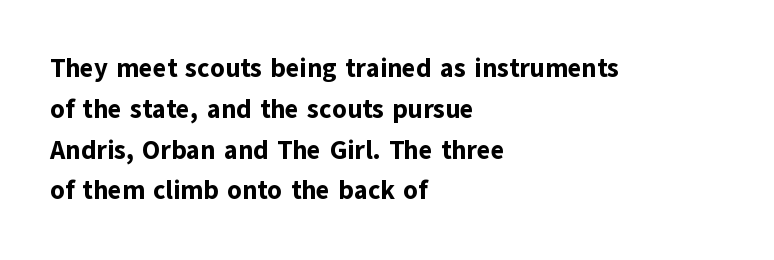
Q: Is the text bold? A: Yes.
Q: Is the text italic (slanted)? A: No, it is upright.
Q: Is the text underlined? A: No.
Q: How is the paragraph aligned? A: Left-aligned.
Q: Is the spacing between letters normal or unusually wide? A: Normal.
Q: Is the spacing between lines tight, normal or loose? A: Normal.
